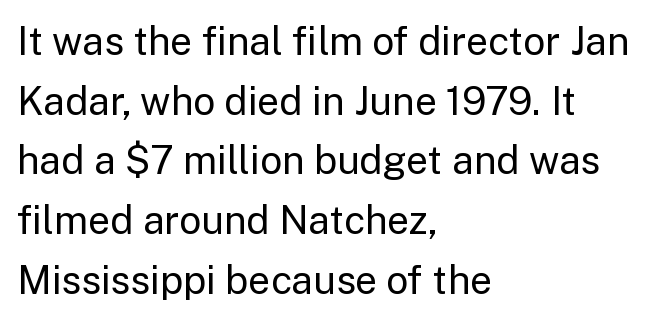
Note: no serifs on the glyphs. The rendering anchors every line to the left-hand side. Does the lettering tilt? It doesn't — this is upright. The horizontal fit of the characters is conventional and even. Letters have the restrained weight of plain body copy at most. The baseline area is clear.
